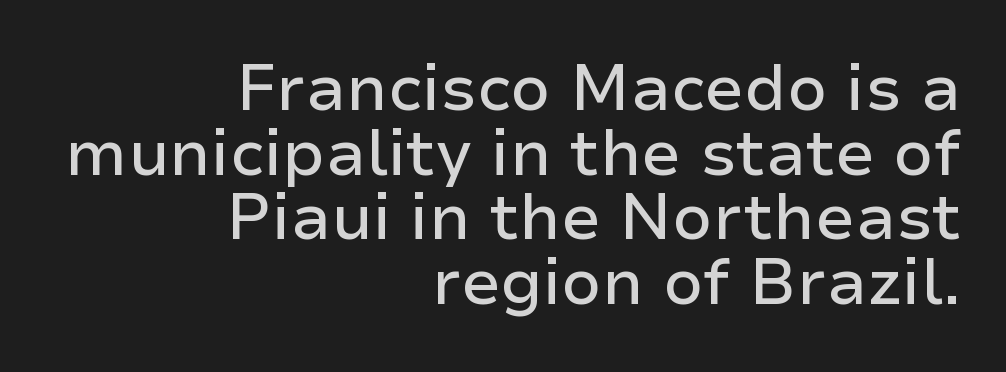
Each row of text sits above clean, open space. Short and long lines alike share a common ending point at right. In terms of leading, this rendering errs on the cramped side. This sample has the flowing, uneven cadence of proportional lettering.
